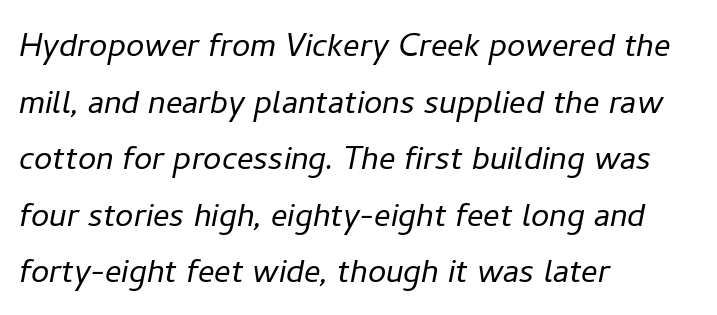
Q: Is the text bold? A: No.
Q: Is the text italic (slanted)? A: Yes, it leans right by about 11 degrees.
Q: Is the text underlined? A: No.
Q: How is the paragraph aligned? A: Left-aligned.
Q: Is the spacing between letters normal or unusually wide? A: Normal.
Q: Is the spacing between lines tight, normal or loose? A: Normal.
Q: Width (condensed, normal, or wide)? A: Normal.
Q: Stroke contrast? A: Low.
Q: x-height? A: Medium.
Q: Monospaced? A: No.
